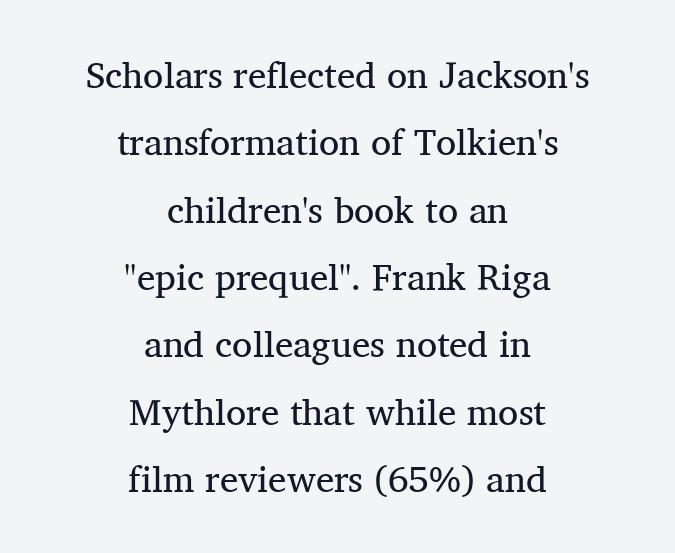
{"serif": "yes", "italic": "no", "bold": "no", "weight": "regular", "width": "normal", "stroke_contrast": "medium", "x_height": "medium", "monospaced": "no", "underline": "no", "align": "center", "line_spacing_ratio": 1.82, "letter_spacing": "normal", "letter_spacing_em": 0.0, "glyph_px": 37}
